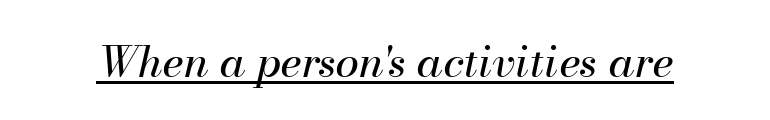
{"italic": "yes", "lean": "right", "slant_degrees": 13, "bold": "no", "weight": "regular", "width": "normal", "stroke_contrast": "medium", "x_height": "small", "monospaced": "no", "underline": "yes", "letter_spacing": "normal", "letter_spacing_em": 0.0, "glyph_px": 43}
